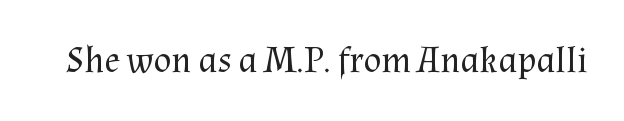
Q: Is the text bold? A: No.
Q: Is the text italic (slanted)? A: No, it is upright.
Q: Is the text underlined? A: No.
Q: Is the spacing between letters normal or unusually wide? A: Normal.
Q: Width (condensed, normal, or wide)? A: Normal.
Q: Stroke contrast? A: Medium.
Q: x-height? A: Medium.
Q: Monospaced? A: No.
